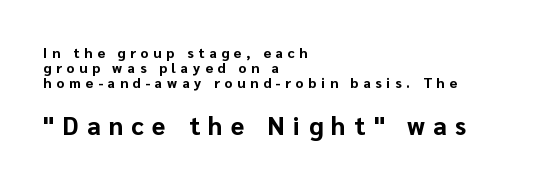
Q: Is the text bold? A: Yes.
Q: Is the text italic (slanted)? A: No, it is upright.
Q: Is the text underlined? A: No.
Q: How is the paragraph aligned? A: Left-aligned.
Q: Is the spacing between letters normal or unusually wide? A: Unusually wide.
Q: Is the spacing between lines tight, normal or loose? A: Tight.
Q: Which block of text is set in a larger size, the first (top) or the second (bottom)? A: The second (bottom) one.
